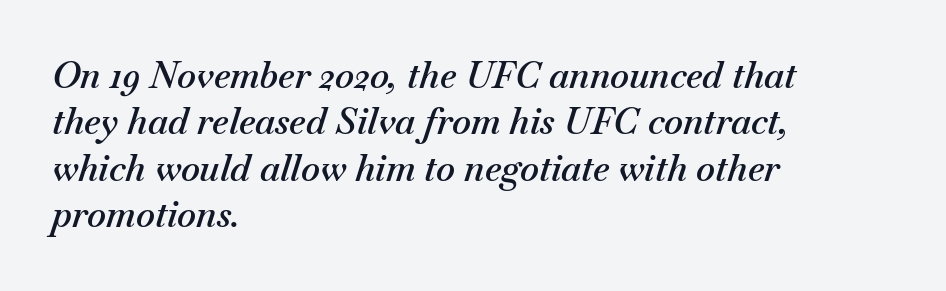
Each word holds together tightly as a unit, with standard inter-letter gaps. Note the varied advance widths — an 'i' is clearly narrower than an 'm'. Any mark beneath the type? The region is blank. The typography opts for an oblique posture over an upright one.
